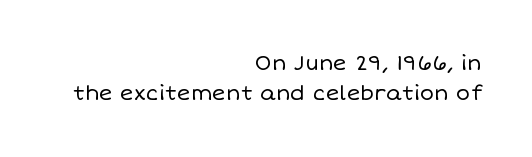
Q: Is the text bold? A: No.
Q: Is the text italic (slanted)? A: No, it is upright.
Q: Is the text underlined? A: No.
Q: How is the paragraph aligned? A: Right-aligned.
Q: Is the spacing between letters normal or unusually wide? A: Normal.
Q: Is the spacing between lines tight, normal or loose? A: Normal.
